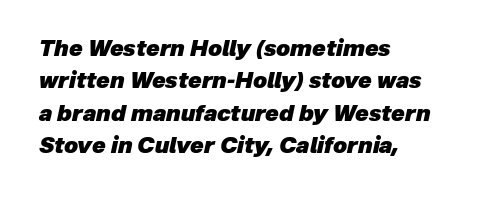
The text block is weighted toward the left margin, trailing off unevenly rightward. Observe the lean: these are italic letterforms. The strip under each line holds only bare page. What weight is shown? A full bold with thick strokes. The type is set solid horizontally, with unmodified tracking. The designer left line spacing at the default.
